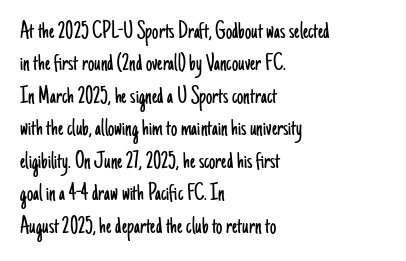
The words here are not underlined. Whoever set this chose a conventional vertical rhythm. Honestly, the letter spacing is just normal — you wouldn't notice it. Tall strokes in this sample are plumb rather than angled. Compared with a centered layout, this one pins lines to the left instead. The weight tops out at a normal text grade.
